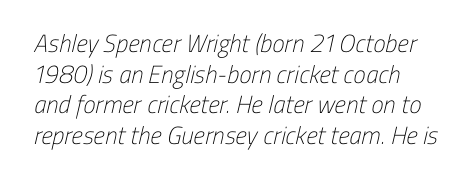
Q: Is the text bold? A: No.
Q: Is the text underlined? A: No.
Q: Is the spacing between letters normal or unusually wide? A: Normal.
